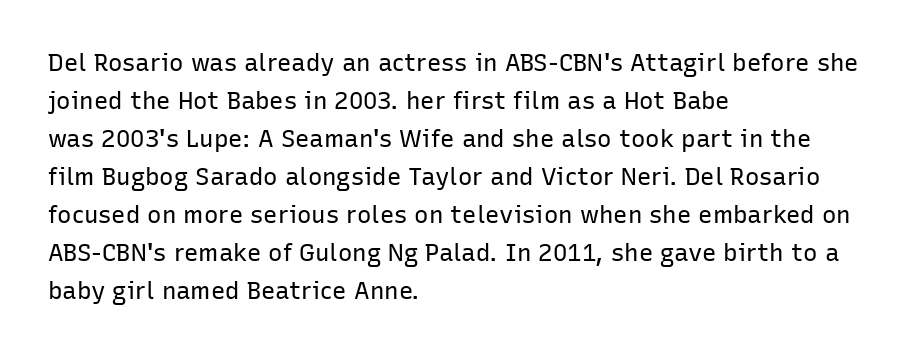
Q: Is the text bold? A: No.
Q: Is the text italic (slanted)? A: No, it is upright.
Q: Is the text underlined? A: No.
Q: How is the paragraph aligned? A: Left-aligned.
Q: Is the spacing between letters normal or unusually wide? A: Normal.
Q: Is the spacing between lines tight, normal or loose? A: Normal.
